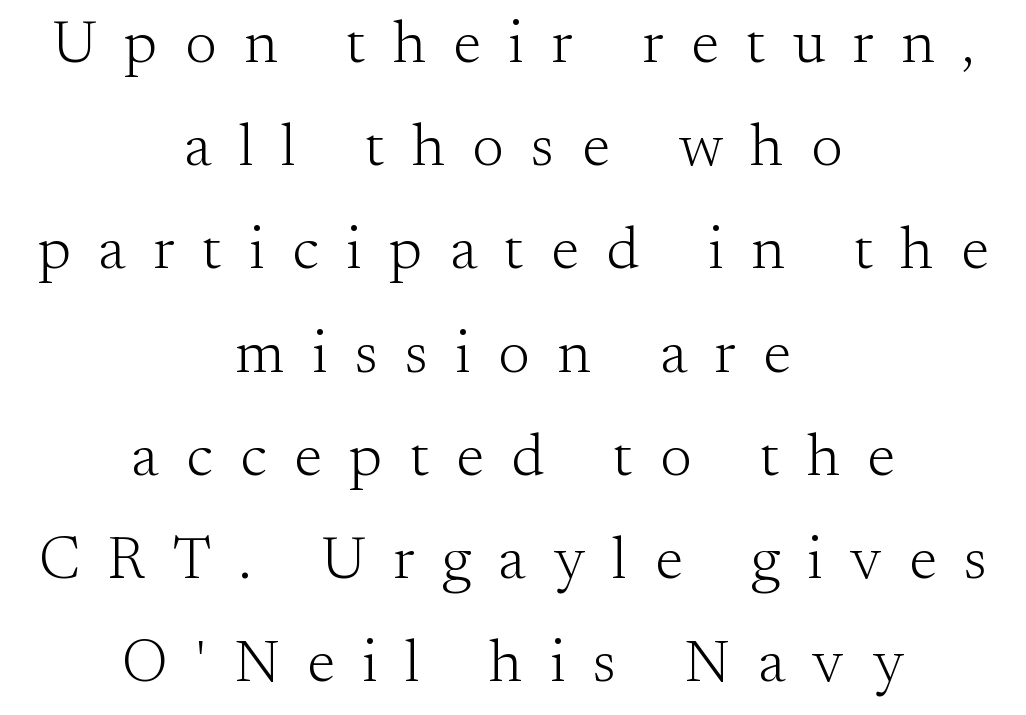
{"serif": "yes", "italic": "no", "bold": "no", "weight": "light", "width": "normal", "stroke_contrast": "medium", "x_height": "small", "monospaced": "no", "underline": "no", "align": "center", "line_spacing_ratio": 1.72, "letter_spacing": "wide", "letter_spacing_em": 0.46, "glyph_px": 60}
